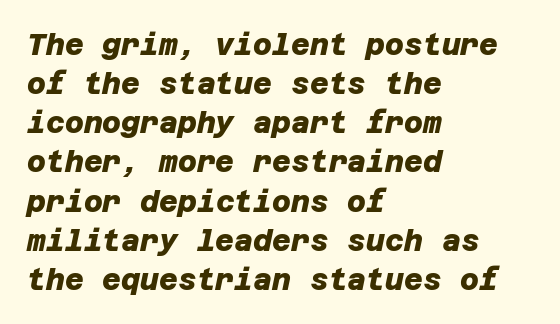
The image shows 29 px heavy sans-serif type; set left-aligned, normal line spacing (1.35x), normal letter spacing, not underlined; low stroke contrast and a large x-height.
